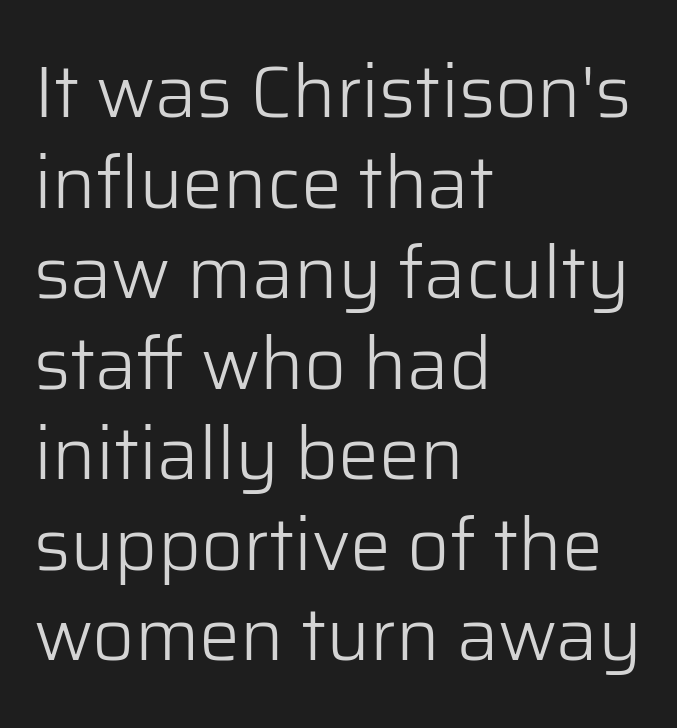
The image shows 73 px light sans-serif type, upright; set left-aligned, line spacing 1.24x, normal letter spacing, not underlined; low stroke contrast and a medium x-height.
